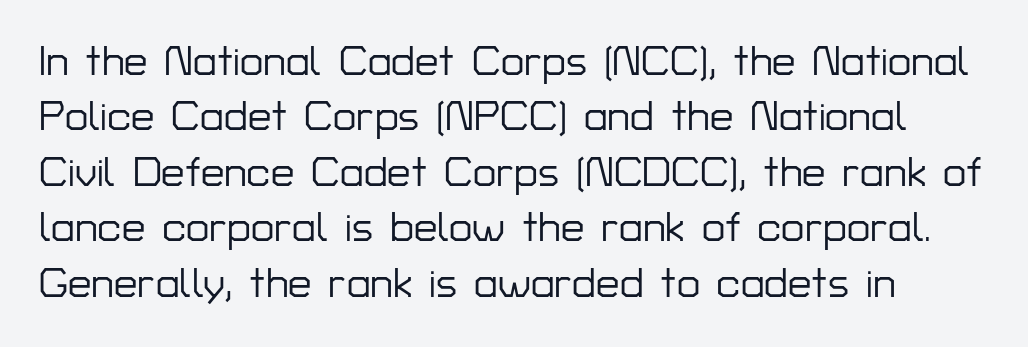
The image shows 42 px sans-serif type, upright; set normal line spacing (1.32x), normal letter spacing, not underlined; low stroke contrast and a medium x-height.
